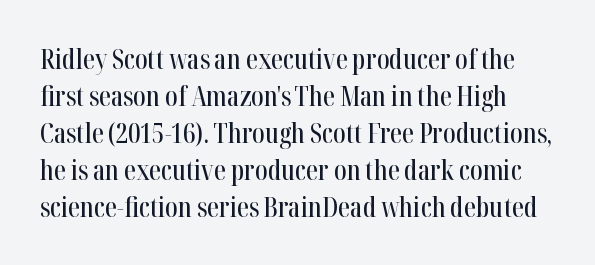
{"italic": "no", "underline": "no", "line_spacing": "normal", "line_spacing_ratio": 1.37, "letter_spacing": "normal", "letter_spacing_em": 0.0, "glyph_px": 27}
